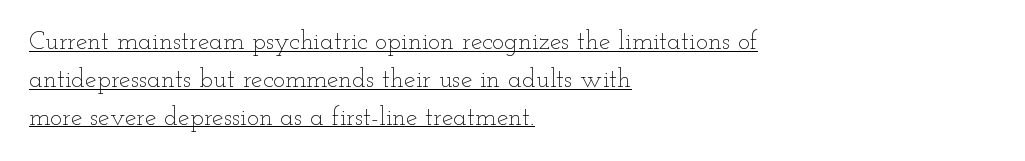
Q: Is the text bold? A: No.
Q: Is the text italic (slanted)? A: No, it is upright.
Q: Is the text underlined? A: Yes.
Q: How is the paragraph aligned? A: Left-aligned.
Q: Is the spacing between letters normal or unusually wide? A: Normal.
Q: Is the spacing between lines tight, normal or loose? A: Normal.
